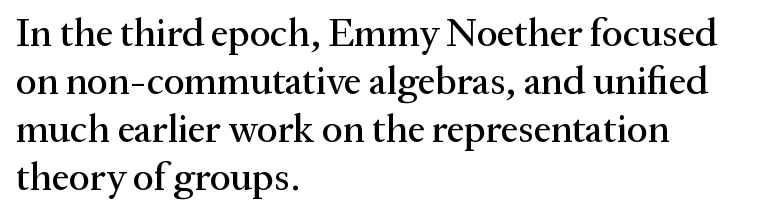
The image shows 39 px serif type, upright; set left-aligned, line spacing 1.23x, normal letter spacing, not underlined; medium stroke contrast and a medium x-height.
